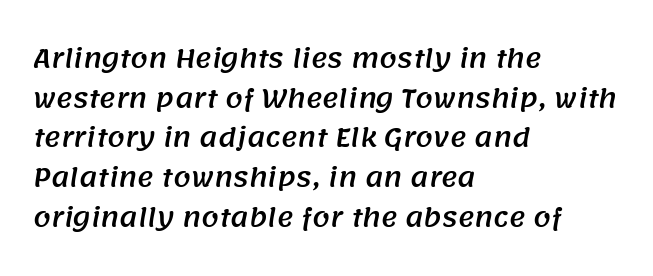
Q: Is the text underlined? A: No.
Q: How is the paragraph aligned? A: Left-aligned.
Q: Is the spacing between letters normal or unusually wide? A: Normal.
Q: Is the spacing between lines tight, normal or loose? A: Normal.
